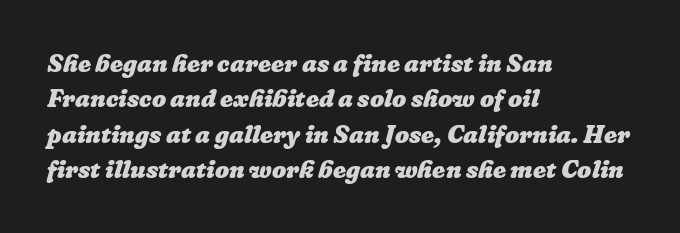
The passage is arranged the way most books set body copy — flush left. Letter spacing: default. A dark, heavy texture on the line: the type is bold. Leading: standard.
